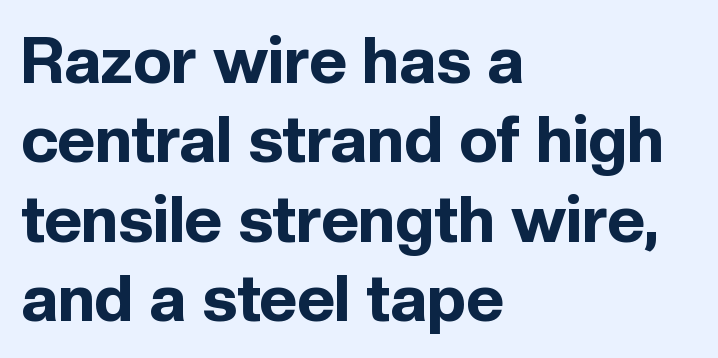
The image shows 65 px bold sans-serif type, upright; set left-aligned, line spacing 1.22x, normal letter spacing, not underlined; a medium x-height.
